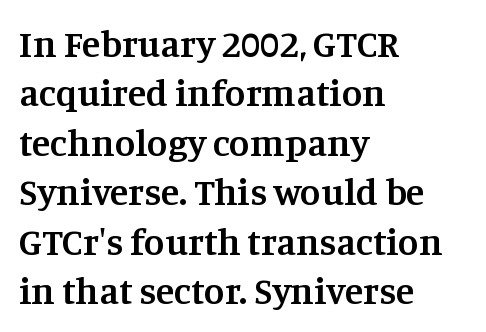
The image shows 38 px semibold serif type, upright; set left-aligned, normal line spacing (1.3x), normal letter spacing, not underlined; medium stroke contrast and a large x-height.
